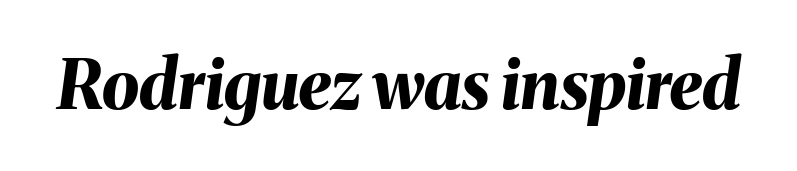
Check under the words: just untouched page. Notice how thick the strokes are: this is what a full bold looks like. Note the varied advance widths — an 'i' is clearly narrower than an 'm'. This sample uses an oblique cut, with every glyph tilted off the vertical. There is no visible air inserted between adjacent glyphs.
